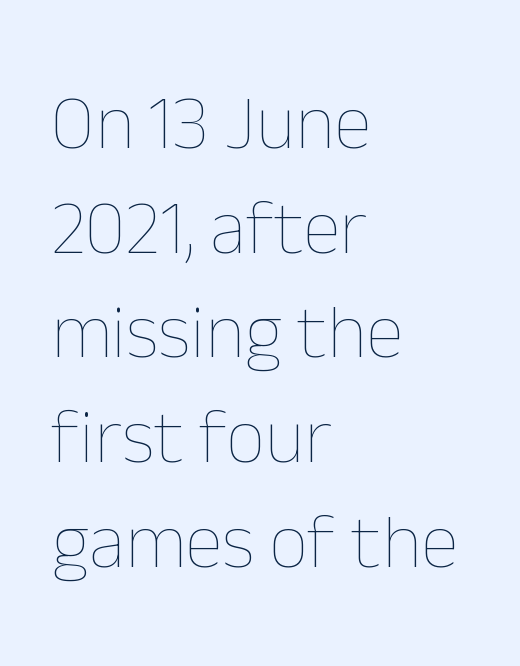
{"italic": "no", "bold": "no", "weight": "thin", "width": "normal", "stroke_contrast": "low", "x_height": "medium", "monospaced": "no", "underline": "no", "align": "left", "line_spacing": "normal", "line_spacing_ratio": 1.36, "letter_spacing": "normal", "letter_spacing_em": 0.0, "glyph_px": 77}
